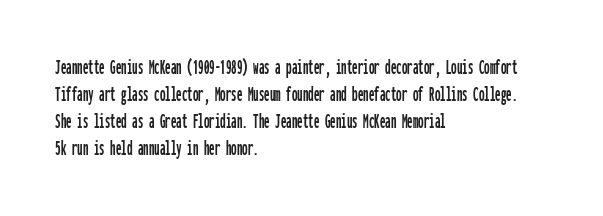
The horizontal fit of the characters is conventional and even. The typesetter chose a ragged-right arrangement here. Upright lettering throughout. The specimen omits any rule beneath the text block's lines.
